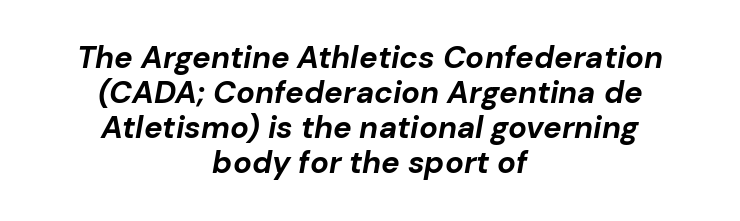
{"italic": "yes", "lean": "right", "slant_degrees": 10, "bold": "yes", "weight": "bold", "width": "normal", "stroke_contrast": "low", "x_height": "medium", "monospaced": "no", "underline": "no", "align": "center", "line_spacing": "tight", "line_spacing_ratio": 1.13, "letter_spacing": "normal", "letter_spacing_em": 0.0, "glyph_px": 31}
